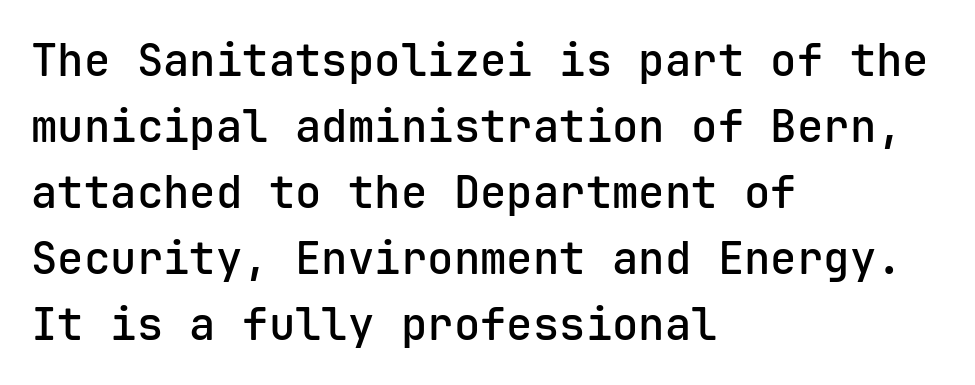
{"serif": "no", "italic": "no", "bold": "semi", "weight": "semibold", "width": "normal", "stroke_contrast": "low", "x_height": "medium", "monospaced": "yes", "underline": "no", "align": "left", "line_spacing": "normal", "line_spacing_ratio": 1.5, "letter_spacing": "normal", "letter_spacing_em": 0.0, "glyph_px": 44}
